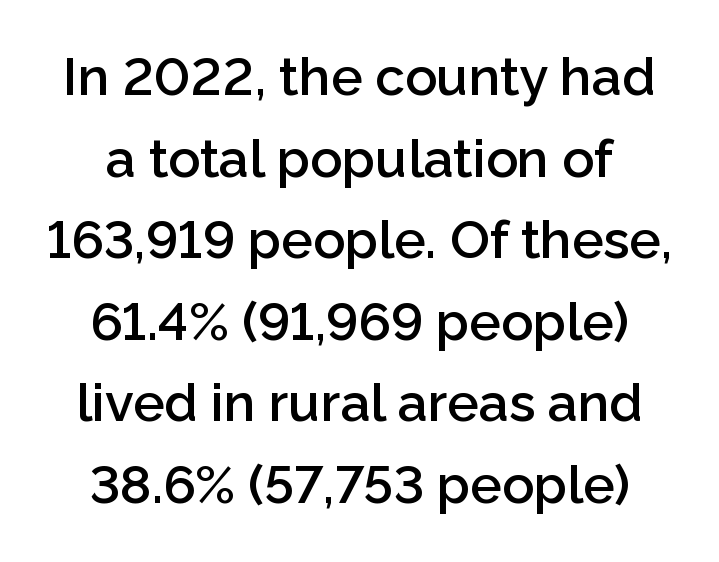
Think of a printed novel: that variable character pitch is what you see here. This sample uses a sans-serif face. Inter-character spacing is left at the font's built-in metrics. Stems and bowls a touch heavier than normal — semibold. The space directly below the letters is spotless.
